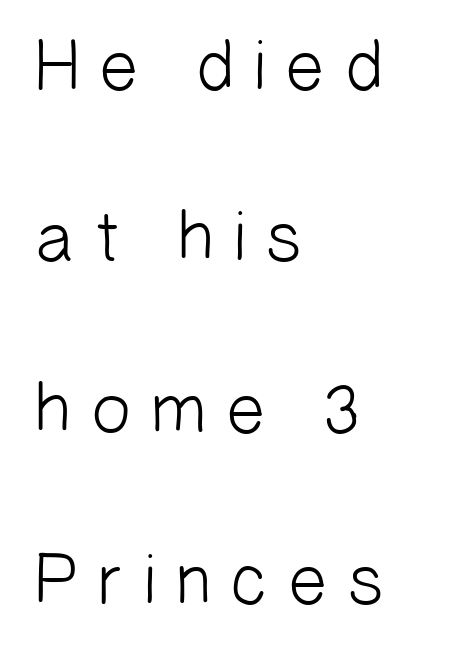
{"serif": "no", "bold": "no", "weight": "light", "width": "normal", "stroke_contrast": "low", "x_height": "medium", "monospaced": "no", "underline": "no", "align": "left", "line_spacing": "loose", "line_spacing_ratio": 2.38, "letter_spacing": "wide", "letter_spacing_em": 0.22, "glyph_px": 72}
